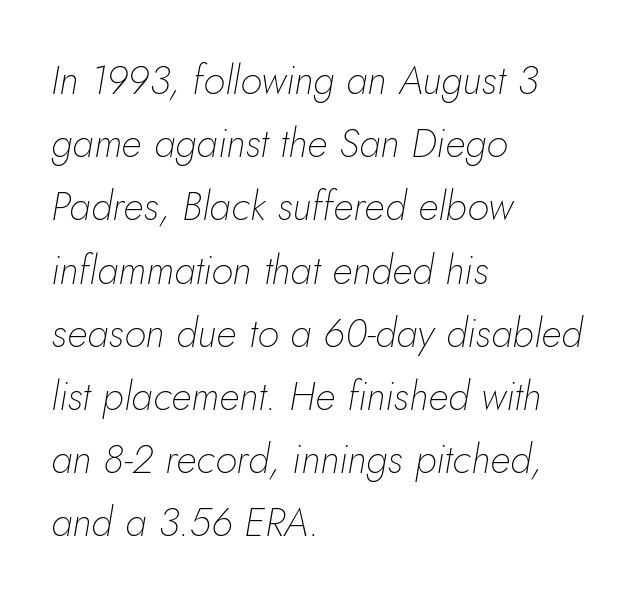
{"italic": "yes", "lean": "right", "slant_degrees": 5, "bold": "no", "weight": "thin", "width": "normal", "stroke_contrast": "low", "x_height": "small", "monospaced": "no", "underline": "no", "align": "left", "line_spacing": "normal", "line_spacing_ratio": 1.58, "letter_spacing": "normal", "letter_spacing_em": 0.0, "glyph_px": 40}
